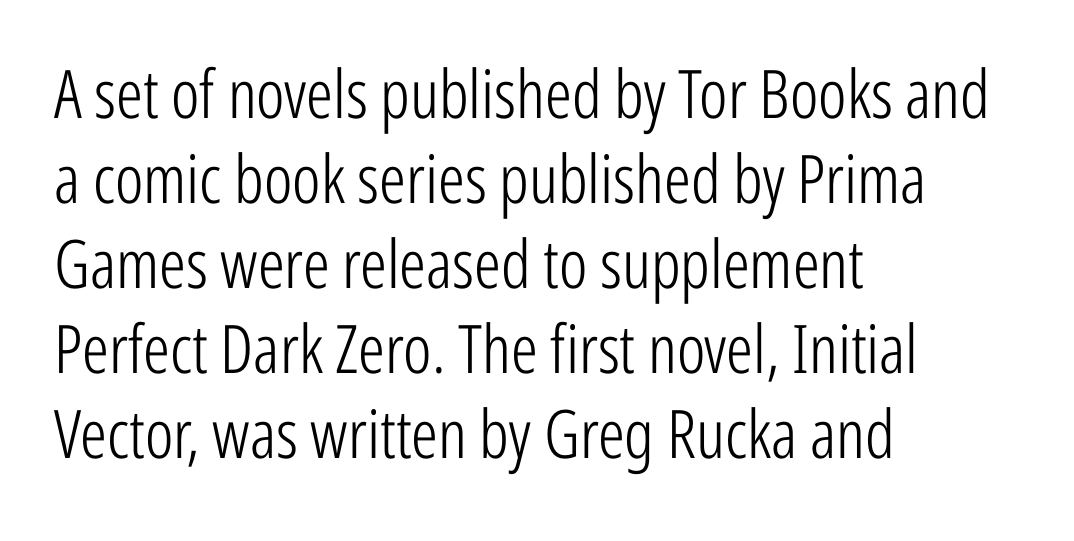
Q: Is the text bold? A: No.
Q: Is the text italic (slanted)? A: No, it is upright.
Q: Is the typeface a serif or a sans-serif typeface? A: Sans-serif.
Q: Is the text underlined? A: No.
Q: How is the paragraph aligned? A: Left-aligned.
Q: Is the spacing between letters normal or unusually wide? A: Normal.
Q: Is the spacing between lines tight, normal or loose? A: Normal.
Q: Width (condensed, normal, or wide)? A: Condensed.
Q: Stroke contrast? A: Low.
Q: x-height? A: Medium.
Q: Monospaced? A: No.
